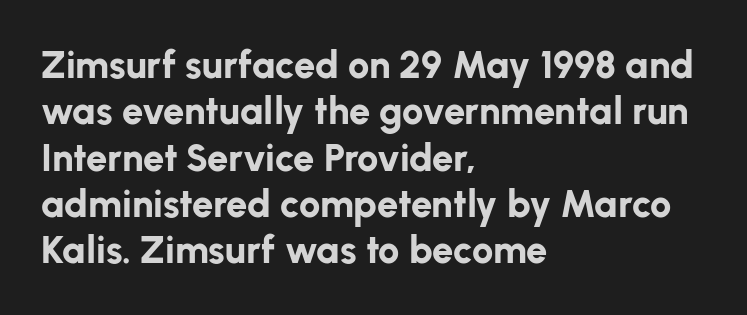
{"serif": "no", "italic": "no", "bold": "yes", "weight": "bold", "width": "normal", "stroke_contrast": "low", "x_height": "medium", "monospaced": "no", "underline": "no", "align": "left", "line_spacing_ratio": 1.22, "letter_spacing": "normal", "letter_spacing_em": 0.0, "glyph_px": 38}
